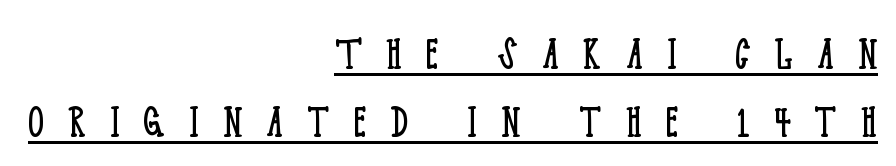
{"serif": "yes", "italic": "no", "bold": "no", "weight": "light", "width": "condensed", "stroke_contrast": "low", "x_height": "large", "monospaced": "no", "underline": "yes", "align": "right", "line_spacing": "normal", "line_spacing_ratio": 1.36, "letter_spacing": "wide", "letter_spacing_em": 0.48, "glyph_px": 50}
